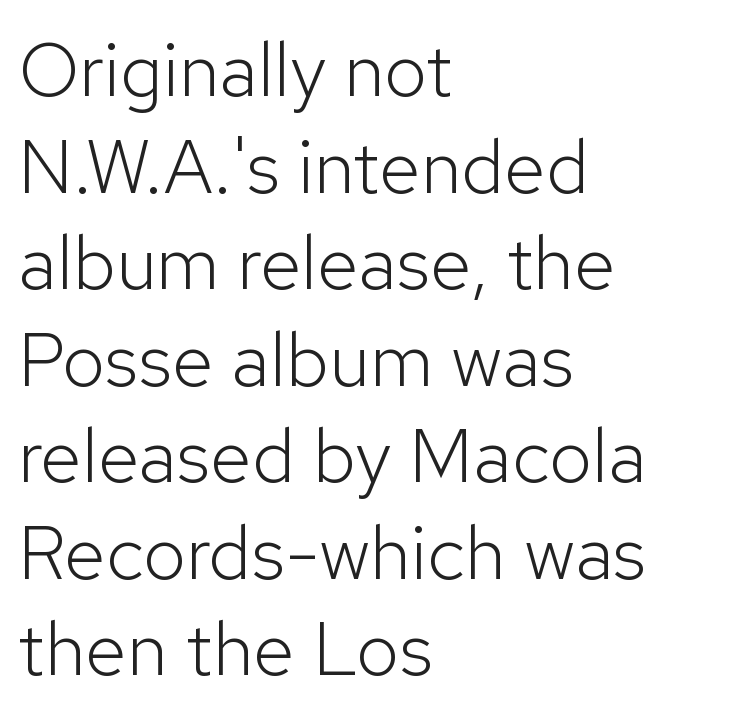
{"serif": "no", "italic": "no", "bold": "no", "weight": "light", "width": "normal", "stroke_contrast": "low", "x_height": "medium", "monospaced": "no", "underline": "no", "align": "left", "line_spacing": "normal", "line_spacing_ratio": 1.27, "letter_spacing": "normal", "letter_spacing_em": 0.0, "glyph_px": 76}
